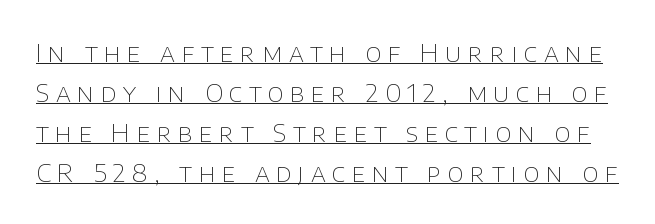
{"italic": "no", "bold": "no", "underline": "yes", "line_spacing": "normal", "line_spacing_ratio": 1.6, "letter_spacing": "wide", "letter_spacing_em": 0.26, "glyph_px": 25}
